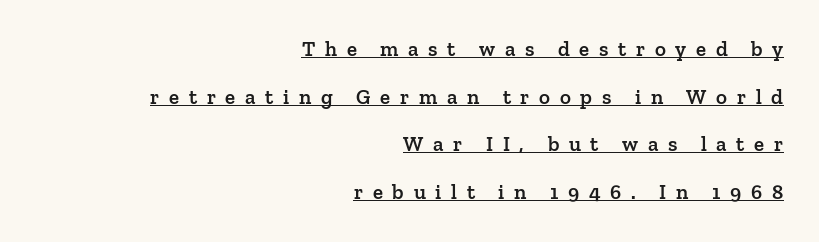
The image shows 21 px text type, upright; set right-aligned, loose line spacing (2.27x), unusually wide letter spacing (+0.46 em), underlined.
